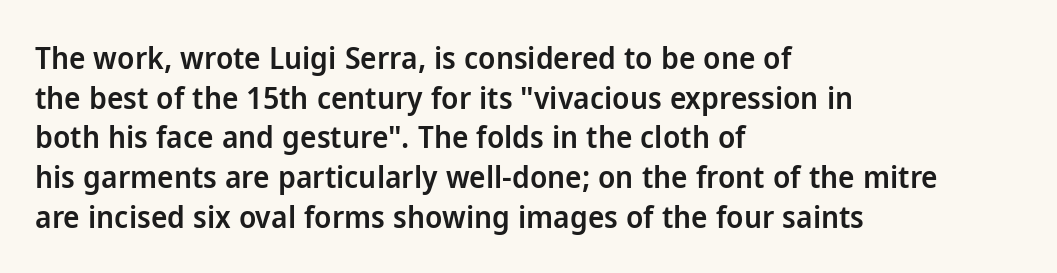
Q: Is the text bold? A: Semi-bold.
Q: Is the text italic (slanted)? A: No, it is upright.
Q: Is the typeface a serif or a sans-serif typeface? A: Sans-serif.
Q: Is the text underlined? A: No.
Q: How is the paragraph aligned? A: Left-aligned.
Q: Is the spacing between letters normal or unusually wide? A: Normal.
Q: Is the spacing between lines tight, normal or loose? A: Normal.
Q: Width (condensed, normal, or wide)? A: Normal.
Q: Stroke contrast? A: Low.
Q: x-height? A: Medium.
Q: Monospaced? A: No.
